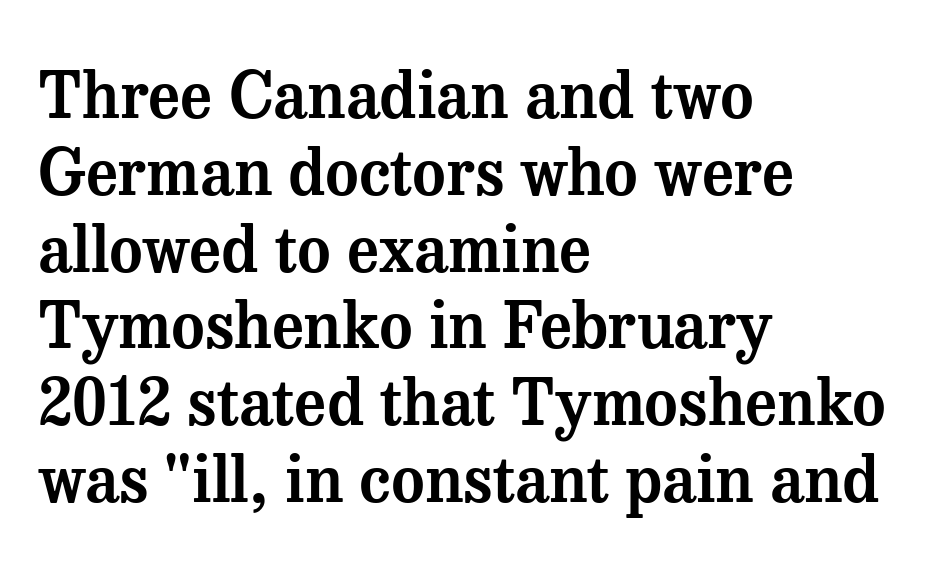
Q: Is the text italic (slanted)? A: No, it is upright.
Q: Is the typeface a serif or a sans-serif typeface? A: Serif.
Q: Is the text underlined? A: No.
Q: How is the paragraph aligned? A: Left-aligned.
Q: Is the spacing between letters normal or unusually wide? A: Normal.
Q: Width (condensed, normal, or wide)? A: Normal.
Q: Stroke contrast? A: Medium.
Q: x-height? A: Medium.
Q: Monospaced? A: No.
